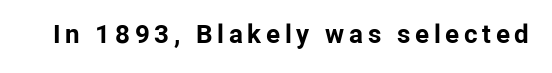
Heavy, bold letterforms. Tall strokes in this sample are plumb rather than angled. The strip under each line holds only bare page.
